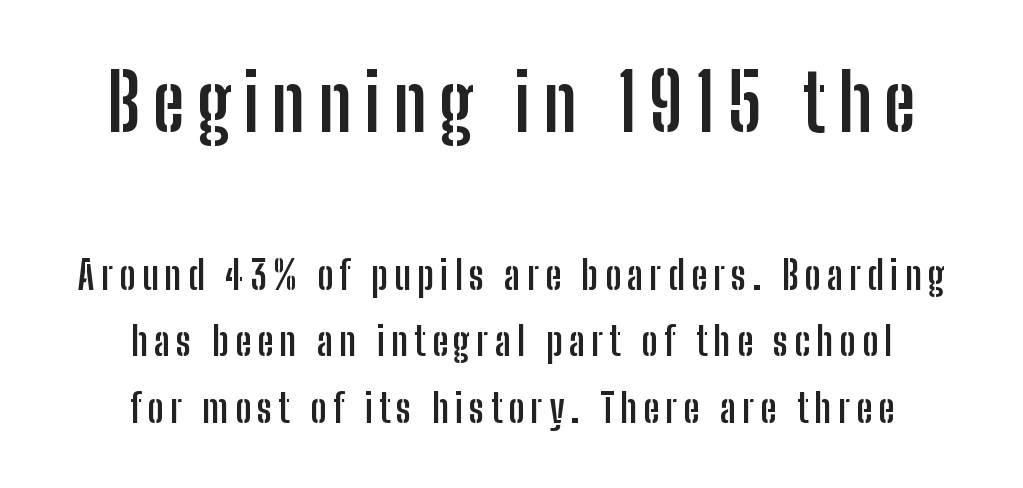
{"serif": "no", "italic": "no", "bold": "yes", "weight": "semibold", "width": "condensed", "stroke_contrast": "low", "x_height": "medium", "monospaced": "no", "underline": "no", "align": "center", "line_spacing_ratio": 1.71, "larger_block": "first", "size_ratio": 2.0, "glyph_px": 78}
